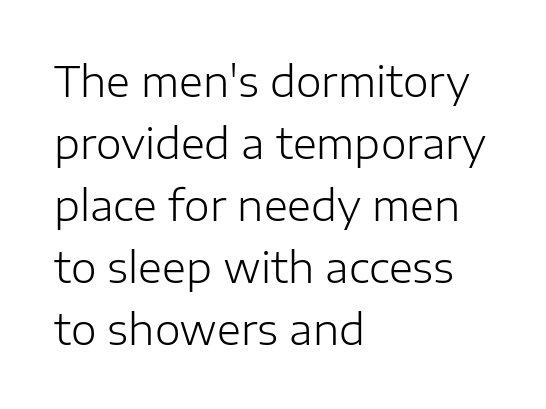
The image shows 41 px light sans-serif type, upright; set left-aligned, normal line spacing (1.51x), normal letter spacing, not underlined; low stroke contrast and a medium x-height.
